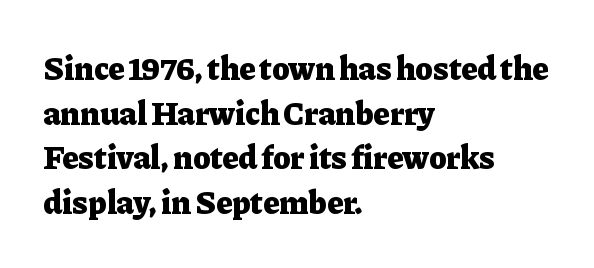
Spacing verdict: proportional, widths tailored to each character. On the weight axis this lands at bold, roughly 700. The font family rendered here belongs to the serif group. A normal amount of white space separates one row of letters from the next. Honestly, the letter spacing is just normal — you wouldn't notice it.
